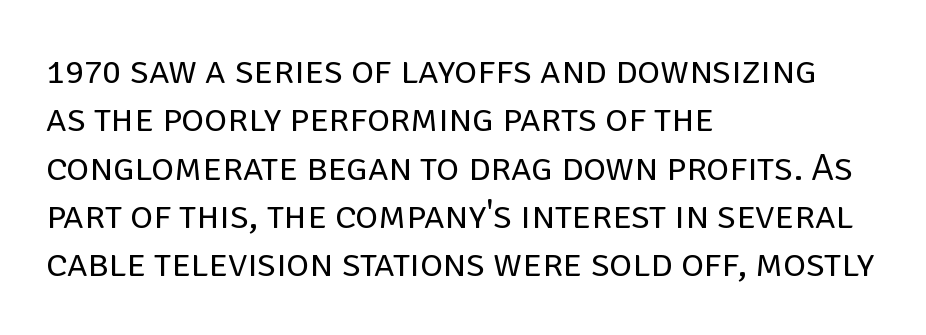
Words appear dense and cohesive because spacing is normal. Line beginnings align vertically; line endings do not. This sample has the flowing, uneven cadence of proportional lettering. Caption: face not bold, strokes unweighted. Tall strokes in this sample are plumb rather than angled.
